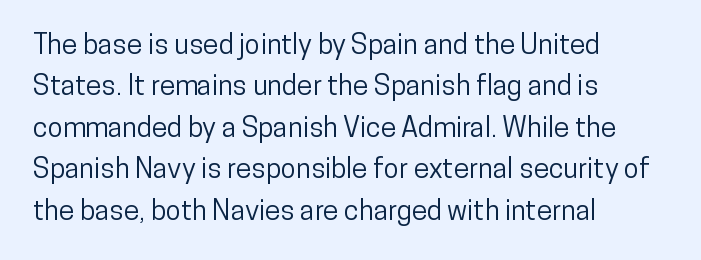
Q: Is the text italic (slanted)? A: No, it is upright.
Q: Is the typeface a serif or a sans-serif typeface? A: Sans-serif.
Q: Is the text underlined? A: No.
Q: How is the paragraph aligned? A: Left-aligned.
Q: Is the spacing between letters normal or unusually wide? A: Normal.
Q: Is the spacing between lines tight, normal or loose? A: Normal.
Q: Width (condensed, normal, or wide)? A: Condensed.
Q: Stroke contrast? A: Low.
Q: x-height? A: Medium.
Q: Monospaced? A: No.
